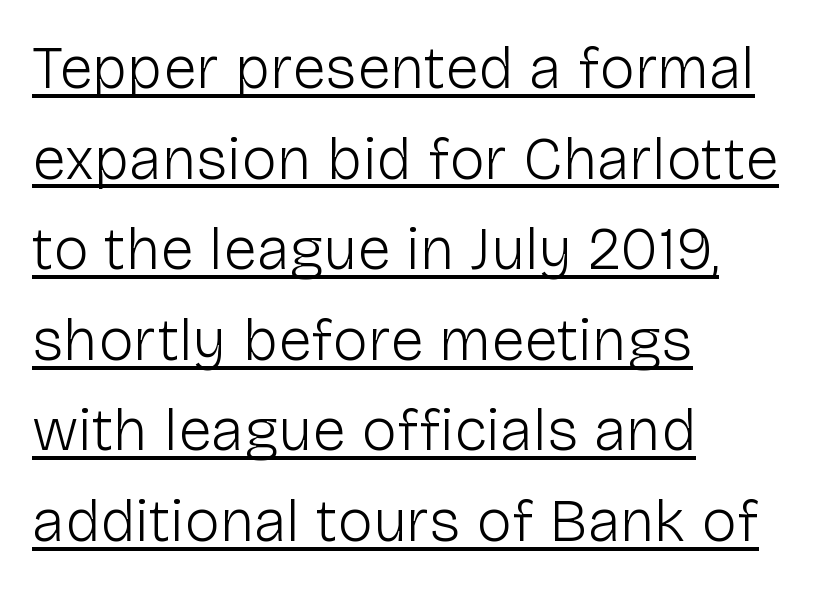
The image shows 60 px light sans-serif type, upright; set left-aligned, normal line spacing (1.51x), normal letter spacing, underlined; low stroke contrast and a medium x-height.
